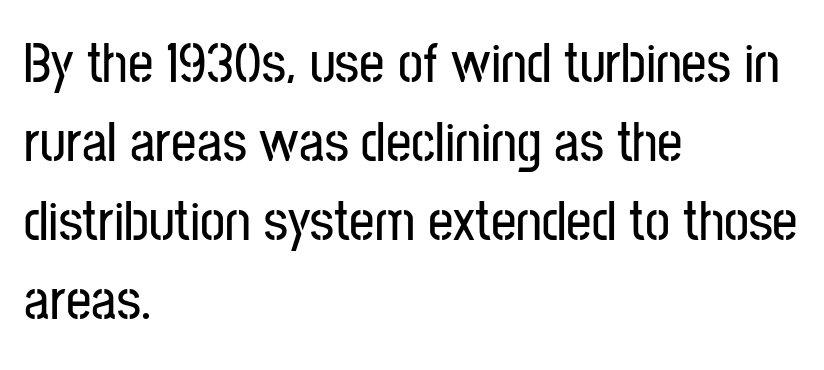
{"serif": "no", "italic": "no", "width": "condensed", "stroke_contrast": "low", "x_height": "medium", "monospaced": "no", "underline": "no", "align": "left", "line_spacing": "normal", "line_spacing_ratio": 1.41, "letter_spacing": "normal", "letter_spacing_em": 0.0, "glyph_px": 56}
